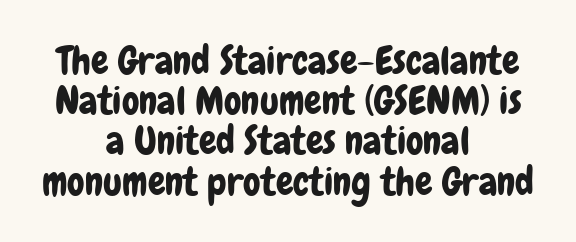
This rendering leaves character spacing at its baseline value. Designer's note — italics off, roman on. Plain, unruled lines of type. The rendering positions every line midway between the sides. Notice how descenders almost collide with the ascenders below — that's tight leading. Proportional: the letters do not fall into vertical columns.
